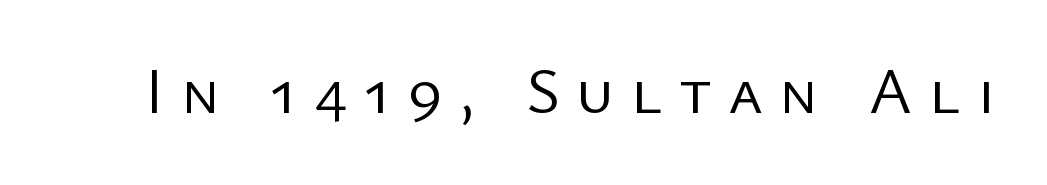
{"serif": "no", "italic": "no", "bold": "no", "weight": "regular", "width": "normal", "stroke_contrast": "low", "x_height": "medium", "monospaced": "no", "underline": "no", "letter_spacing": "wide", "letter_spacing_em": 0.25, "glyph_px": 66}
